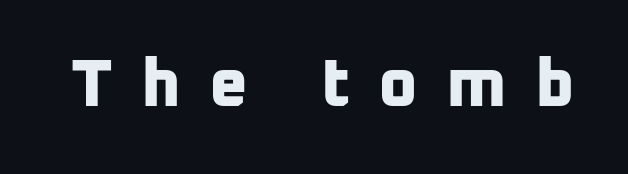
{"serif": "no", "bold": "yes", "weight": "bold", "width": "normal", "stroke_contrast": "low", "x_height": "medium", "monospaced": "no", "underline": "no", "letter_spacing": "wide", "letter_spacing_em": 0.42, "glyph_px": 67}
